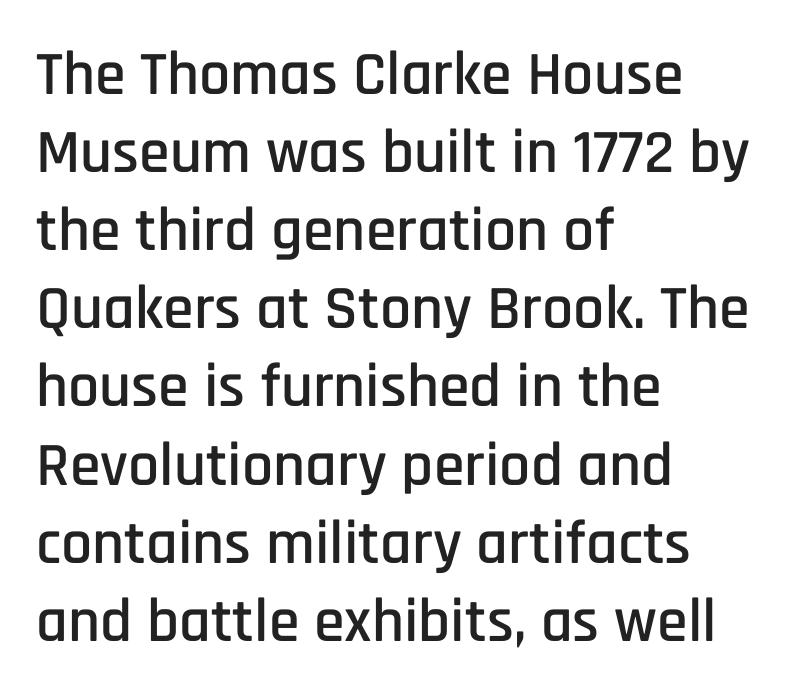
{"serif": "no", "italic": "no", "width": "condensed", "stroke_contrast": "low", "x_height": "large", "monospaced": "no", "underline": "no", "align": "left", "line_spacing": "normal", "line_spacing_ratio": 1.26, "letter_spacing": "normal", "letter_spacing_em": 0.0, "glyph_px": 62}
